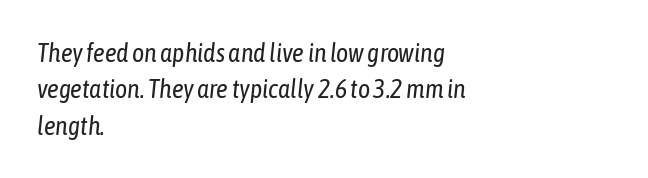
{"italic": "yes", "lean": "right", "slant_degrees": 6, "bold": "no", "underline": "no", "align": "left", "line_spacing": "normal", "line_spacing_ratio": 1.4, "letter_spacing": "normal", "letter_spacing_em": 0.0, "glyph_px": 26}
